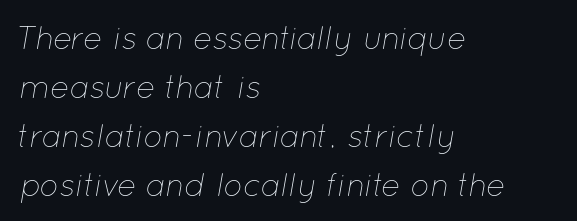
Q: Is the text bold? A: No.
Q: Is the text italic (slanted)? A: Yes, it leans right by about 12 degrees.
Q: Is the text underlined? A: No.
Q: How is the paragraph aligned? A: Left-aligned.
Q: Is the spacing between letters normal or unusually wide? A: Normal.
Q: Is the spacing between lines tight, normal or loose? A: Normal.
Q: Width (condensed, normal, or wide)? A: Normal.
Q: Stroke contrast? A: Low.
Q: x-height? A: Medium.
Q: Monospaced? A: No.
